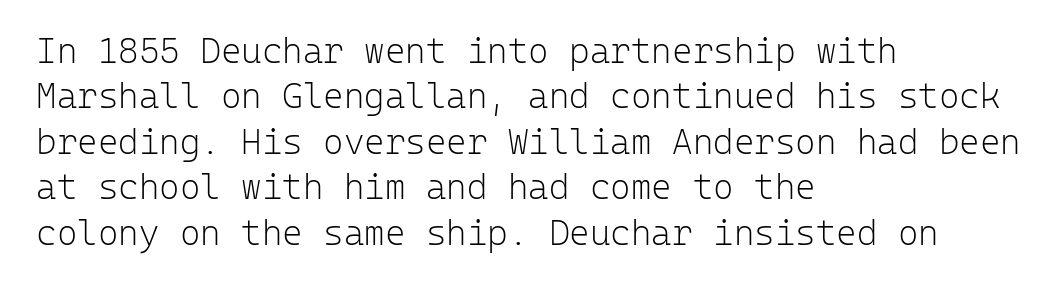
Q: Is the text bold? A: No.
Q: Is the text italic (slanted)? A: No, it is upright.
Q: Is the typeface a serif or a sans-serif typeface? A: Sans-serif.
Q: Is the text underlined? A: No.
Q: How is the paragraph aligned? A: Left-aligned.
Q: Is the spacing between letters normal or unusually wide? A: Normal.
Q: Is the spacing between lines tight, normal or loose? A: Normal.
Q: Width (condensed, normal, or wide)? A: Normal.
Q: Stroke contrast? A: Low.
Q: x-height? A: Medium.
Q: Monospaced? A: Yes.
